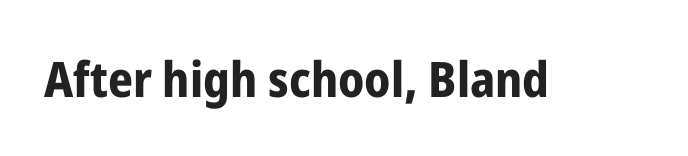
Q: Is the text bold? A: Yes.
Q: Is the text italic (slanted)? A: No, it is upright.
Q: Is the typeface a serif or a sans-serif typeface? A: Sans-serif.
Q: Is the text underlined? A: No.
Q: Is the spacing between letters normal or unusually wide? A: Normal.
Q: Width (condensed, normal, or wide)? A: Condensed.
Q: Stroke contrast? A: Low.
Q: x-height? A: Medium.
Q: Monospaced? A: No.
